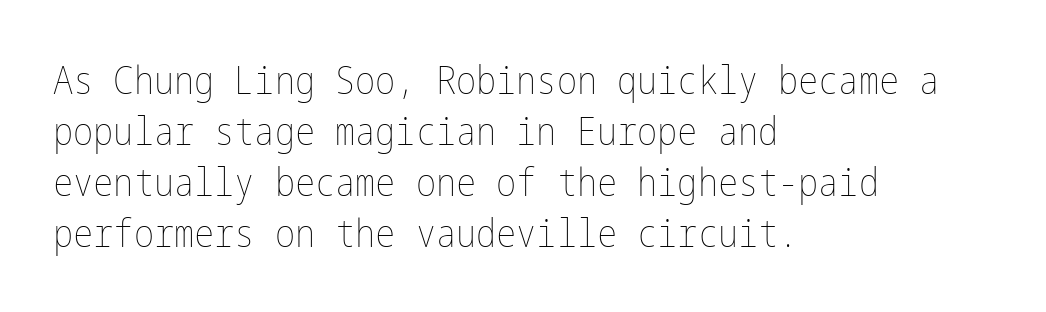
The image shows 38 px thin, condensed type, upright; set left-aligned, normal line spacing (1.34x), normal letter spacing, not underlined; low stroke contrast and a medium x-height.
